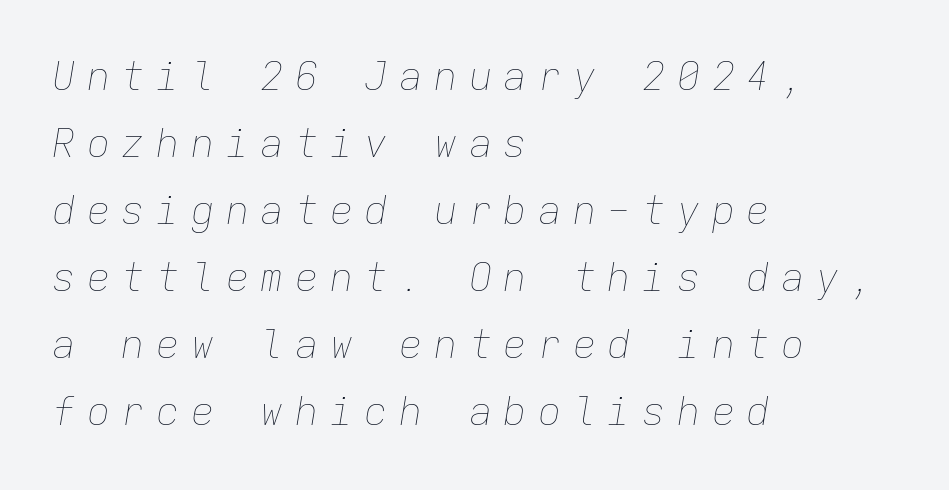
{"italic": "yes", "lean": "right", "slant_degrees": 9, "bold": "no", "weight": "thin", "width": "normal", "stroke_contrast": "low", "x_height": "medium", "monospaced": "yes", "underline": "no", "align": "left", "line_spacing_ratio": 1.72, "letter_spacing": "wide", "letter_spacing_em": 0.29, "glyph_px": 39}
